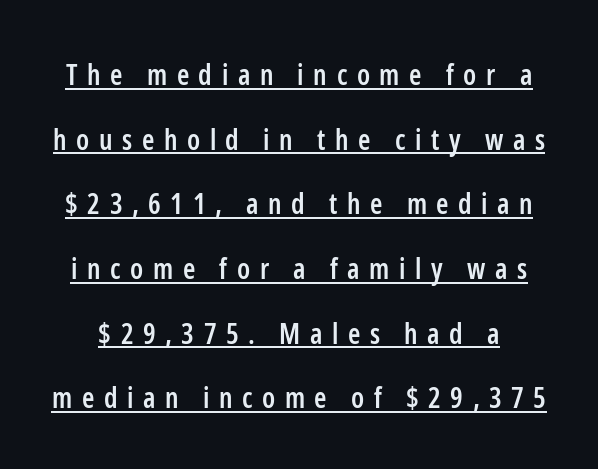
The image shows 28 px semibold, condensed sans-serif type, upright; set loose line spacing (2.31x), unusually wide letter spacing (+0.34 em), underlined; low stroke contrast and a medium x-height.
